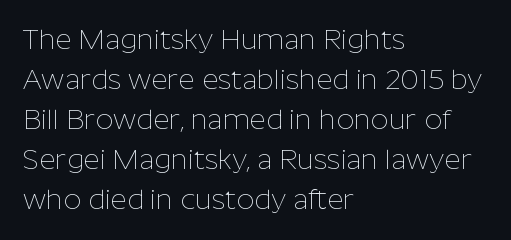
The image shows 28 px thin sans-serif type, upright; set left-aligned, normal line spacing (1.43x), normal letter spacing, not underlined; low stroke contrast and a medium x-height.
